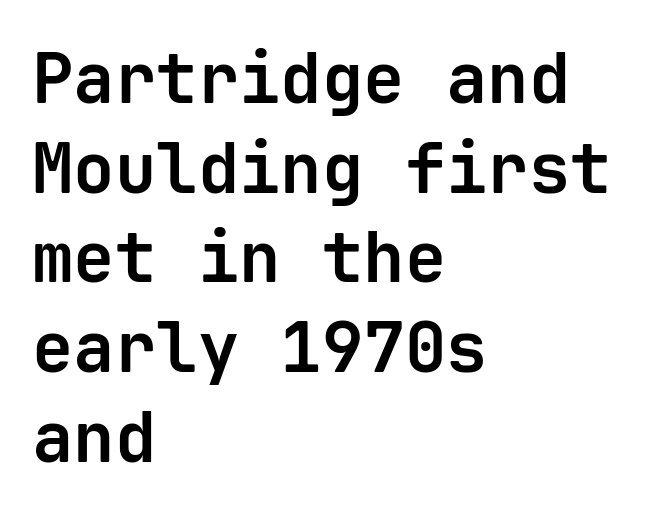
Q: Is the text bold? A: Yes.
Q: Is the text italic (slanted)? A: No, it is upright.
Q: Is the typeface a serif or a sans-serif typeface? A: Sans-serif.
Q: Is the text underlined? A: No.
Q: How is the paragraph aligned? A: Left-aligned.
Q: Is the spacing between letters normal or unusually wide? A: Normal.
Q: Is the spacing between lines tight, normal or loose? A: Normal.
Q: Width (condensed, normal, or wide)? A: Normal.
Q: Stroke contrast? A: Low.
Q: x-height? A: Medium.
Q: Monospaced? A: Yes.
